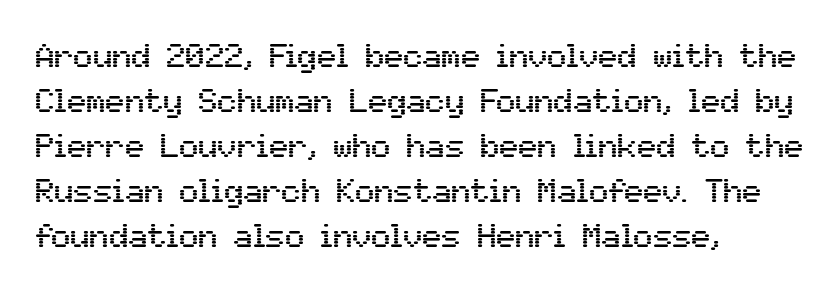
These lines are rendered in a variable-pitch font. The letters stand upright; this is a roman face. Compared with typical body copy, the letter spacing here is the same. Horizontal alignment here is leftward, the default for most running prose. The passage shown is typeset with a sans-serif family. How would I describe the line gaps? Plain and ordinary.
